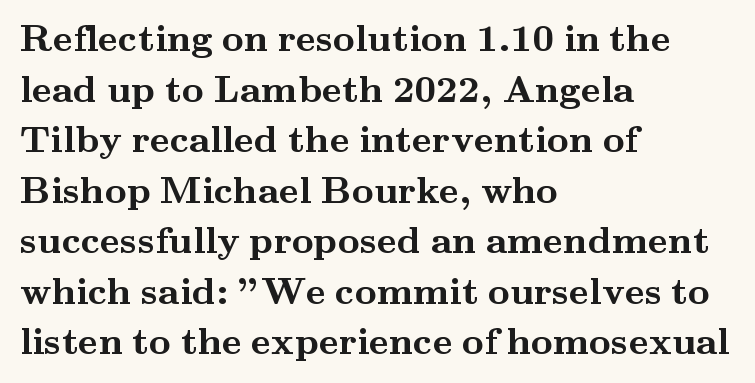
Quick note: not italic, upright. Line beginnings align vertically; line endings do not. A clean baseline with only descenders dipping below it. The sample has been set heavy, in full bold. Proportional: the letters do not fall into vertical columns. This sample uses a serif face.
